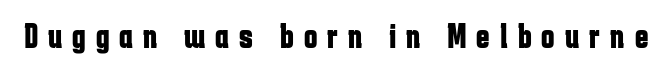
{"serif": "no", "italic": "no", "bold": "yes", "weight": "bold", "width": "condensed", "stroke_contrast": "low", "x_height": "medium", "monospaced": "no", "underline": "no", "letter_spacing": "wide", "letter_spacing_em": 0.28, "glyph_px": 36}
